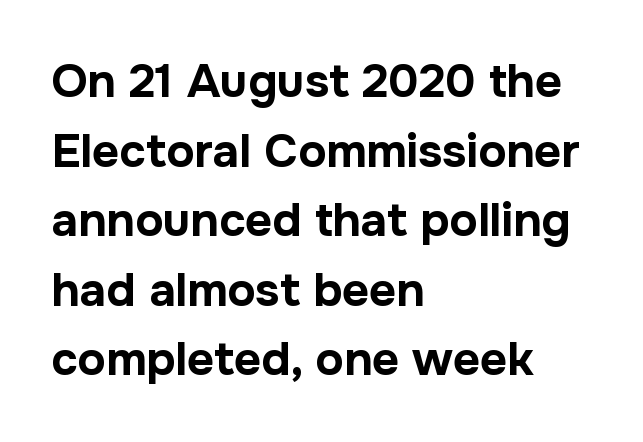
The image shows 47 px bold sans-serif type, upright; set left-aligned, normal line spacing (1.48x), normal letter spacing, not underlined; low stroke contrast and a medium x-height.
